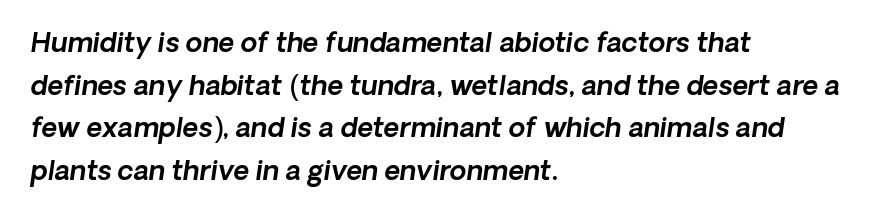
Q: Is the text italic (slanted)? A: Yes, it leans right by about 8 degrees.
Q: Is the text underlined? A: No.
Q: How is the paragraph aligned? A: Left-aligned.
Q: Is the spacing between letters normal or unusually wide? A: Normal.
Q: Is the spacing between lines tight, normal or loose? A: Normal.
